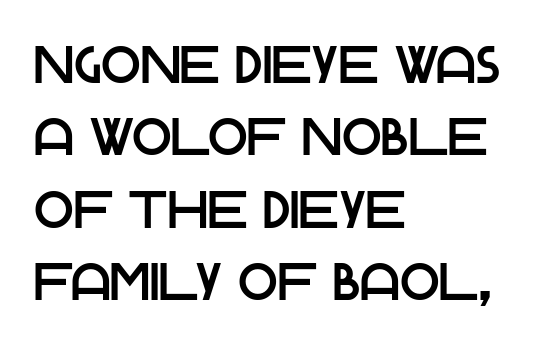
The lettering holds an erect, upright posture throughout. Is this a fixed-width face? No — the glyphs have proportional, varying widths. Letterform terminals end flat and unadorned throughout the passage. Glance below the letters and you will spot only blank space. Does extra space separate the letters? No, they use regular spacing.
